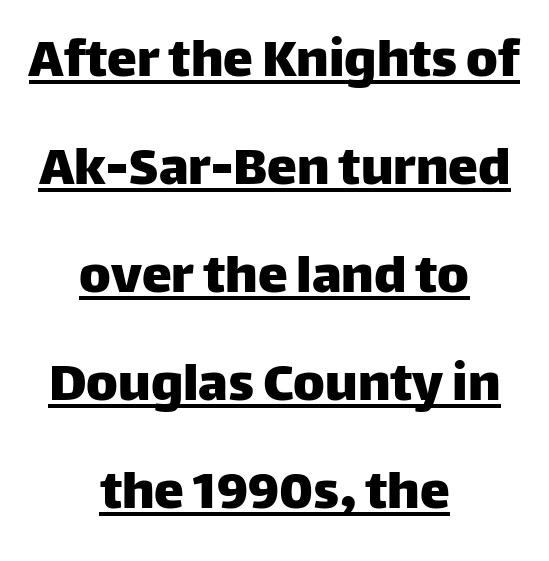
The rendering uses the underline text-decoration. Note: no serifs on the glyphs. Short note: letters normally spaced. If you drew a line through each stem, it would be perfectly vertical. One-word summary of the alignment: center.
